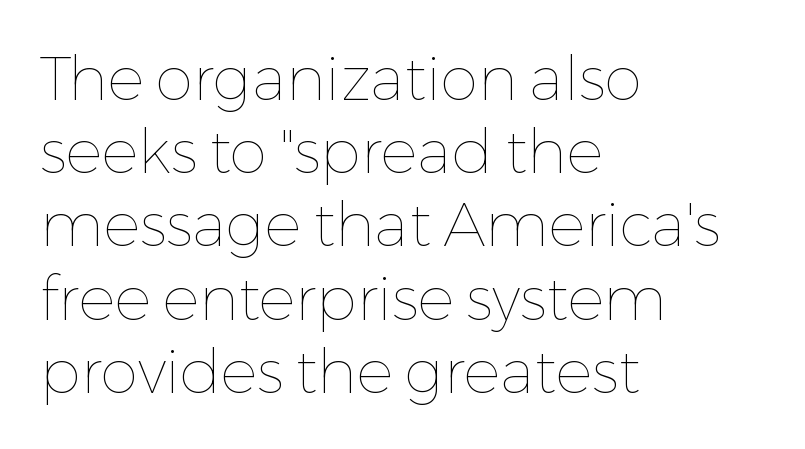
Q: Is the text bold? A: No.
Q: Is the text italic (slanted)? A: No, it is upright.
Q: Is the text underlined? A: No.
Q: How is the paragraph aligned? A: Left-aligned.
Q: Is the spacing between letters normal or unusually wide? A: Normal.
Q: Width (condensed, normal, or wide)? A: Normal.
Q: Stroke contrast? A: Low.
Q: x-height? A: Medium.
Q: Monospaced? A: No.
